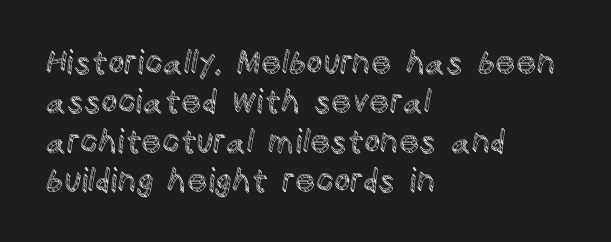
Proportional: the letters do not fall into vertical columns. Glance below the letters and you will spot only blank space. The paragraph shown leans on its left margin. Caption: standard tracking, unaltered.
